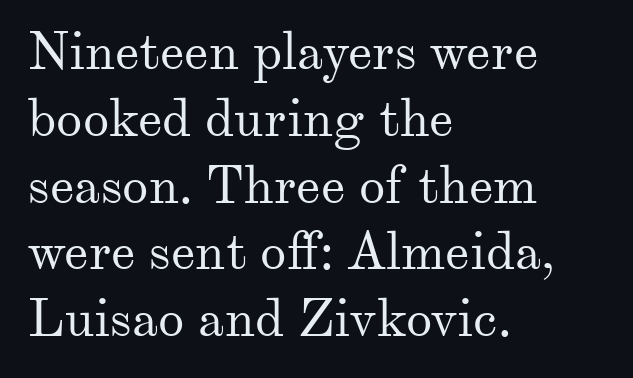
{"serif": "yes", "italic": "no", "bold": "no", "weight": "regular", "width": "normal", "stroke_contrast": "medium", "x_height": "small", "monospaced": "no", "underline": "no", "align": "left", "line_spacing": "normal", "line_spacing_ratio": 1.26, "letter_spacing": "normal", "letter_spacing_em": 0.0, "glyph_px": 53}
